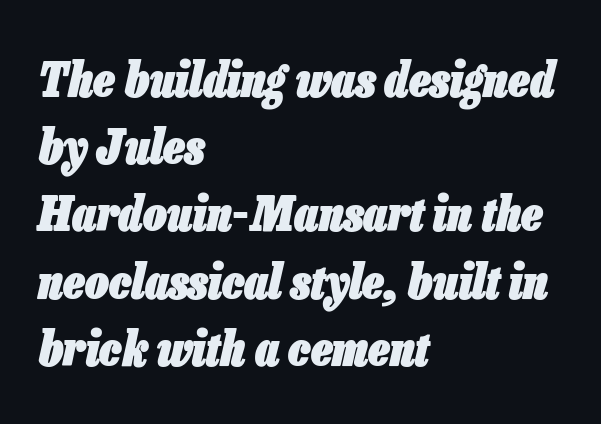
{"italic": "yes", "lean": "right", "slant_degrees": 13, "bold": "yes", "weight": "heavy", "width": "condensed", "stroke_contrast": "low", "x_height": "medium", "monospaced": "no", "underline": "no", "align": "left", "line_spacing": "normal", "line_spacing_ratio": 1.43, "letter_spacing": "normal", "letter_spacing_em": 0.0, "glyph_px": 47}
